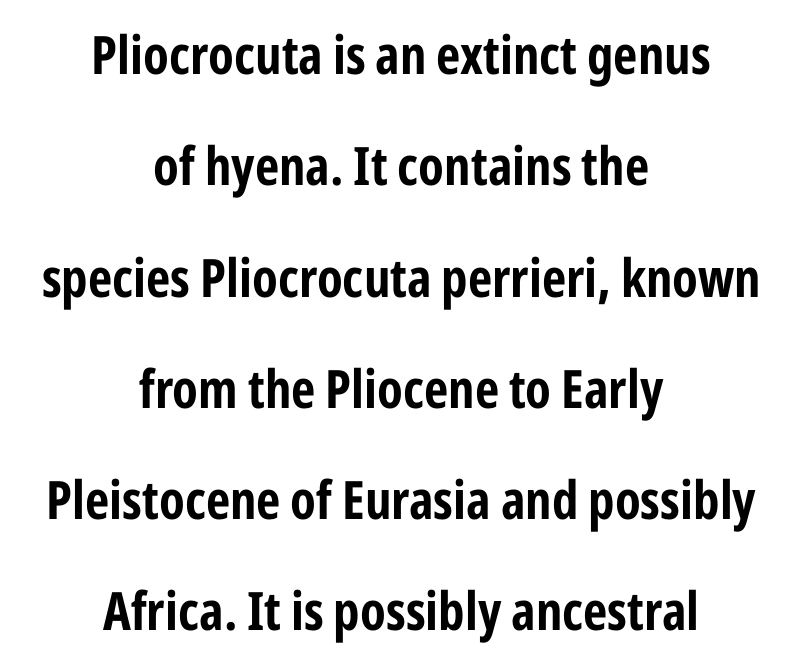
The image shows 53 px condensed sans-serif type, upright; set centered, loose line spacing (2.1x), normal letter spacing, not underlined; low stroke contrast and a medium x-height.
